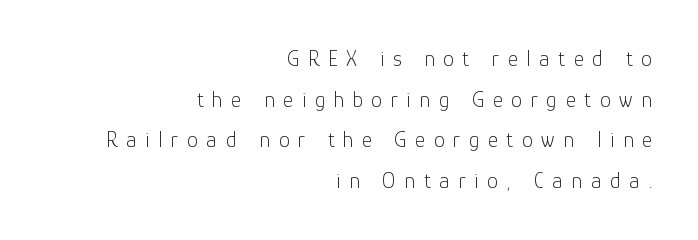
Q: Is the text bold? A: No.
Q: Is the text italic (slanted)? A: No, it is upright.
Q: Is the text underlined? A: No.
Q: How is the paragraph aligned? A: Right-aligned.
Q: Is the spacing between letters normal or unusually wide? A: Unusually wide.
